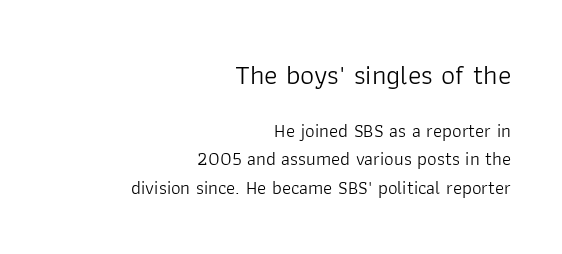
The image shows 28 px light sans-serif type, upright; set right-aligned, normal line spacing (1.49x), normal letter spacing, not underlined; the first (top) block is 1.47x larger; low stroke contrast and a medium x-height.
